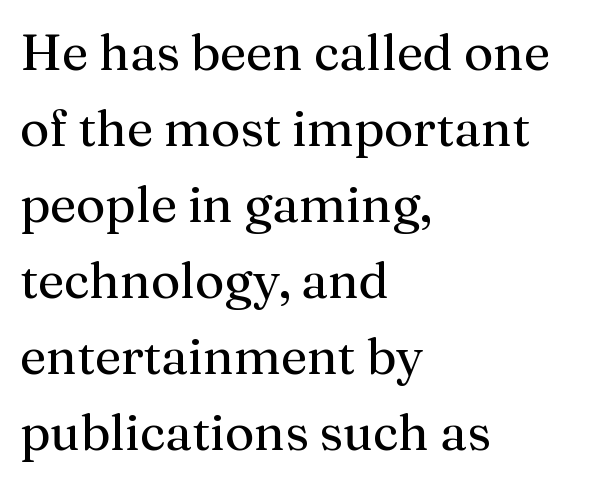
{"serif": "yes", "italic": "no", "bold": "no", "weight": "regular", "width": "normal", "stroke_contrast": "medium", "x_height": "medium", "monospaced": "no", "underline": "no", "align": "left", "line_spacing": "normal", "line_spacing_ratio": 1.49, "letter_spacing": "normal", "letter_spacing_em": 0.0, "glyph_px": 51}
